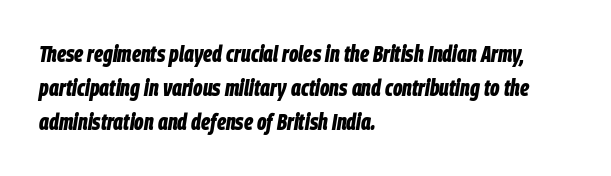
The image shows 23 px bold type, italic (leaning right); set left-aligned, normal line spacing (1.48x), normal letter spacing, not underlined.
